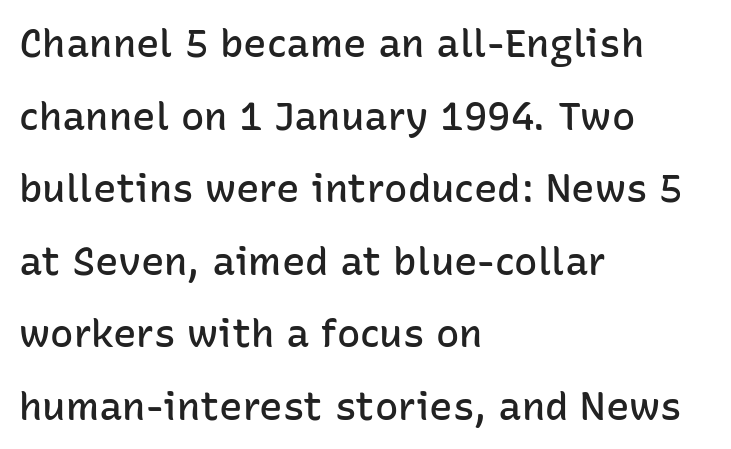
The image shows 39 px semibold sans-serif type, upright; set left-aligned, line spacing 1.86x, normal letter spacing, not underlined; low stroke contrast and a medium x-height.
